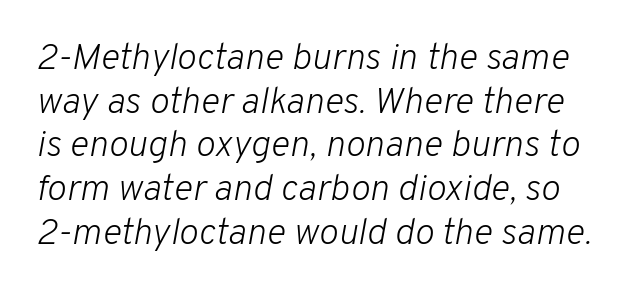
Quick note: underline off. Do the characters align in a grid? No, the font is proportional. You could call the tracking neutral — neither tight nor loose. When letters slant like this, we call the style italic.
